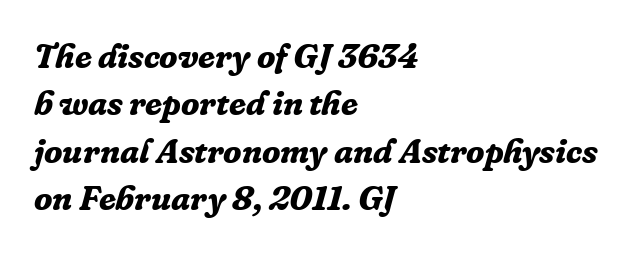
The gap between lines stays unmarked. Examine the stroke ends and you'll spot serifs. Do the characters align in a grid? No, the font is proportional. Style check: oblique.
